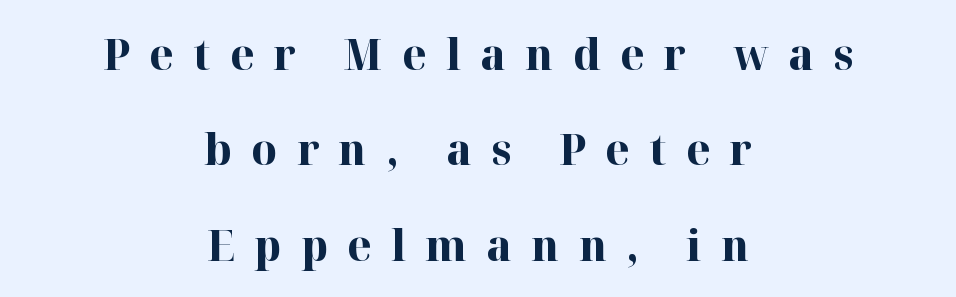
{"serif": "yes", "italic": "no", "bold": "yes", "weight": "bold", "width": "normal", "stroke_contrast": "high", "x_height": "medium", "monospaced": "no", "underline": "no", "align": "center", "line_spacing": "loose", "line_spacing_ratio": 2.17, "letter_spacing": "wide", "letter_spacing_em": 0.44, "glyph_px": 44}
